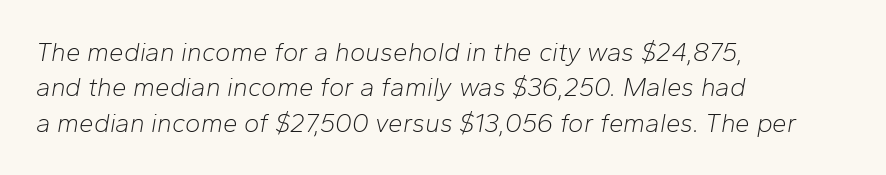
Q: Is the text bold? A: No.
Q: Is the text italic (slanted)? A: Yes, it leans right by about 10 degrees.
Q: Is the text underlined? A: No.
Q: How is the paragraph aligned? A: Left-aligned.
Q: Is the spacing between letters normal or unusually wide? A: Normal.
Q: Is the spacing between lines tight, normal or loose? A: Normal.
